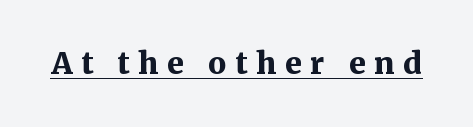
The image shows 30 px bold serif type, upright; set unusually wide letter spacing (+0.29 em), underlined; medium stroke contrast and a medium x-height.
